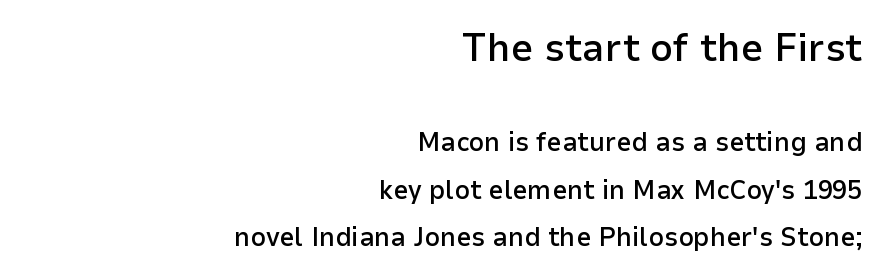
{"serif": "no", "italic": "no", "bold": "semi", "weight": "semibold", "width": "normal", "stroke_contrast": "low", "x_height": "medium", "monospaced": "no", "underline": "no", "align": "right", "line_spacing_ratio": 1.77, "letter_spacing": "normal", "letter_spacing_em": 0.0, "larger_block": "first", "size_ratio": 1.48, "glyph_px": 40}
